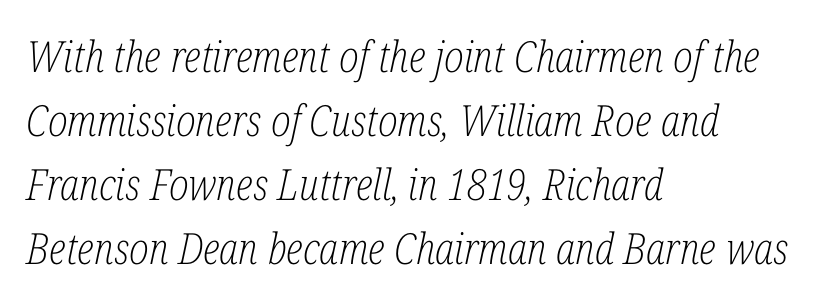
Rule under the text: the space is simply empty. Observe the ordinary spacing: letters are neighbours, not strangers. Rows of type keep a routine distance in the vertical direction. Short and long lines alike share a common starting point at left.
